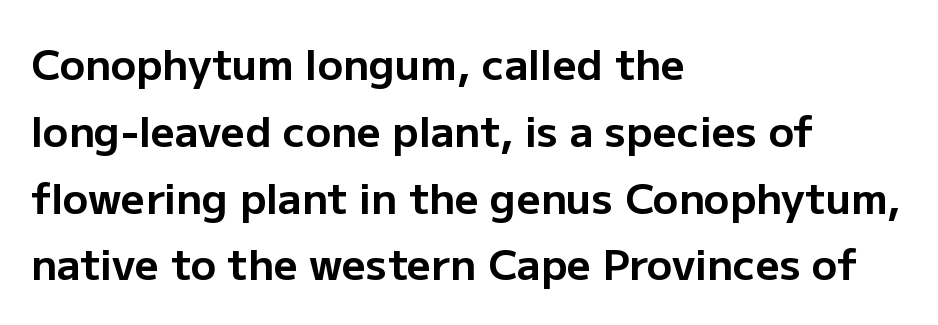
The image shows 42 px bold sans-serif type, upright; set left-aligned, normal line spacing (1.59x), normal letter spacing, not underlined; low stroke contrast and a medium x-height.
